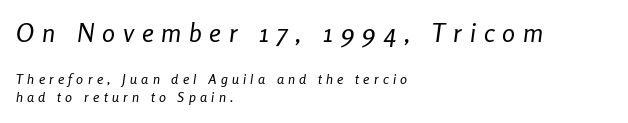
Heaviness? Minimal to ordinary, like unemphasized prose. Leftover space on each line is placed entirely after the last word. The horizontal fit of the characters is loose and conspicuously gappy. What's the leading like? Ordinary, nothing unusual. The composition opens big and finishes small. In terms of posture, this sample is oblique.
